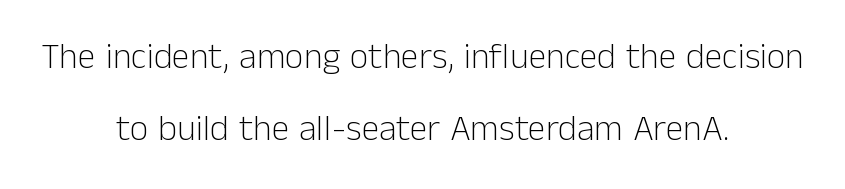
{"serif": "no", "italic": "no", "bold": "no", "weight": "light", "width": "normal", "stroke_contrast": "low", "x_height": "medium", "monospaced": "no", "underline": "no", "align": "center", "line_spacing": "loose", "line_spacing_ratio": 2.01, "letter_spacing": "normal", "letter_spacing_em": 0.0, "glyph_px": 36}
